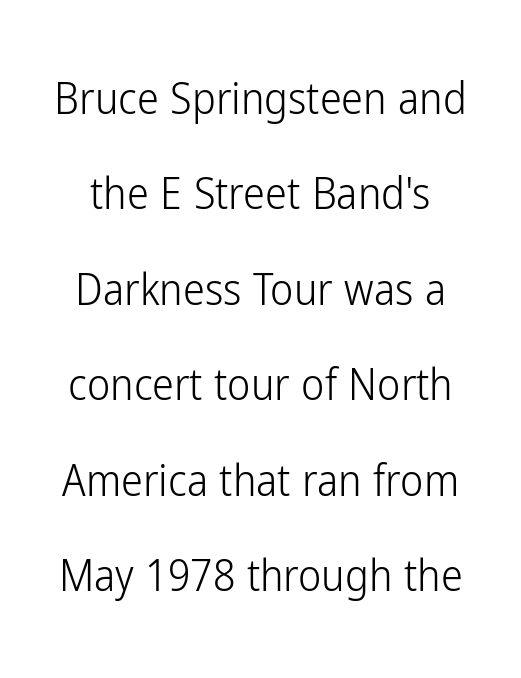
The image shows 44 px light, condensed sans-serif type, upright; set loose line spacing (2.17x), normal letter spacing, not underlined; low stroke contrast and a medium x-height.
